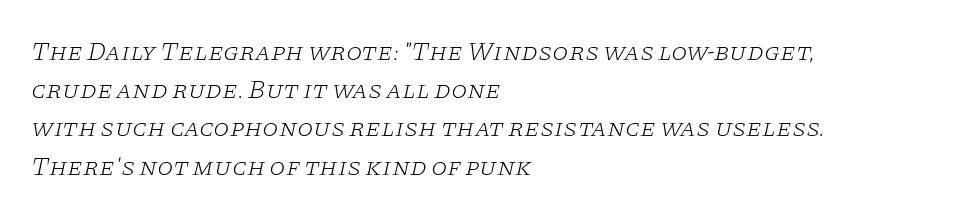
Q: Is the text bold? A: No.
Q: Is the text italic (slanted)? A: Yes, it leans right by about 11 degrees.
Q: Is the text underlined? A: No.
Q: How is the paragraph aligned? A: Left-aligned.
Q: Is the spacing between letters normal or unusually wide? A: Normal.
Q: Is the spacing between lines tight, normal or loose? A: Normal.
